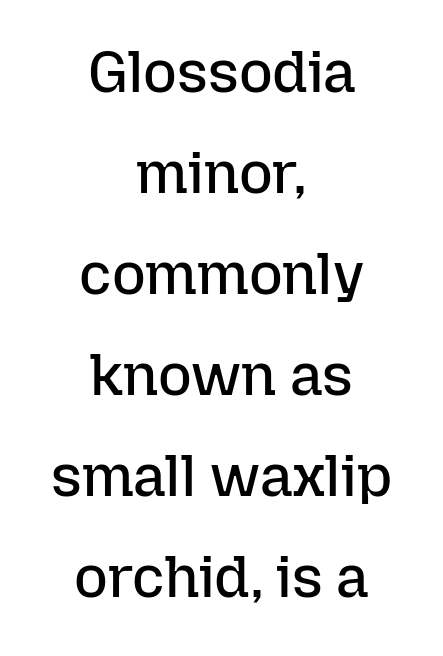
Q: Is the text bold? A: No.
Q: Is the text italic (slanted)? A: No, it is upright.
Q: Is the text underlined? A: No.
Q: How is the paragraph aligned? A: Centered.
Q: Is the spacing between letters normal or unusually wide? A: Normal.
Q: Width (condensed, normal, or wide)? A: Normal.
Q: Stroke contrast? A: Low.
Q: x-height? A: Medium.
Q: Monospaced? A: No.
